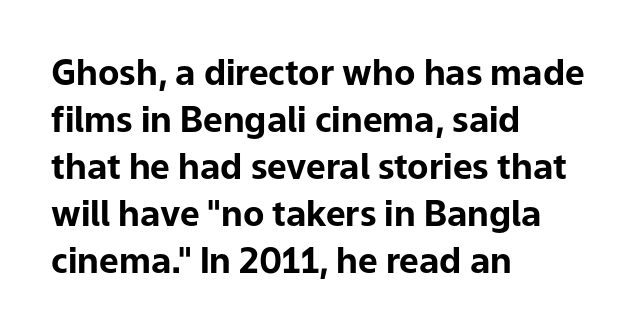
Q: Is the text bold? A: Yes.
Q: Is the text italic (slanted)? A: No, it is upright.
Q: Is the typeface a serif or a sans-serif typeface? A: Sans-serif.
Q: Is the text underlined? A: No.
Q: How is the paragraph aligned? A: Left-aligned.
Q: Is the spacing between letters normal or unusually wide? A: Normal.
Q: Is the spacing between lines tight, normal or loose? A: Normal.
Q: Width (condensed, normal, or wide)? A: Normal.
Q: Stroke contrast? A: Low.
Q: x-height? A: Medium.
Q: Monospaced? A: No.
